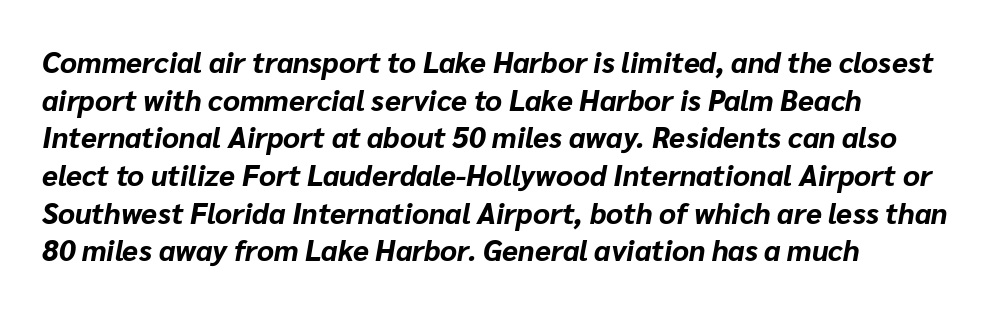
The image shows 29 px bold type, italic (leaning right); set left-aligned, normal line spacing (1.3x), normal letter spacing, not underlined; low stroke contrast and a medium x-height.
